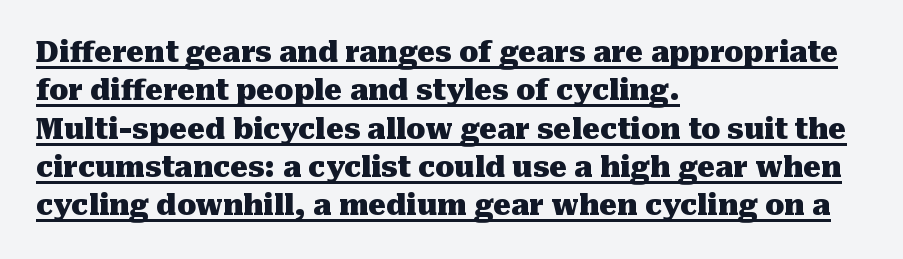
{"serif": "yes", "italic": "no", "bold": "yes", "weight": "heavy", "width": "normal", "stroke_contrast": "medium", "x_height": "medium", "monospaced": "no", "underline": "yes", "align": "left", "line_spacing": "normal", "line_spacing_ratio": 1.37, "letter_spacing": "normal", "letter_spacing_em": 0.0, "glyph_px": 28}
